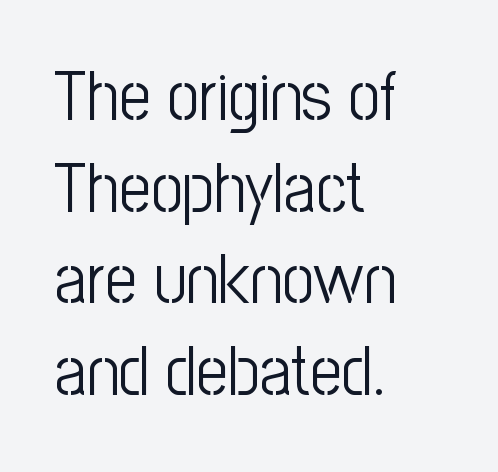
Serifs: no, the terminals of the letterforms are clean. The gap between lines stays unmarked. Every character sits straight up, as roman type does. Leading matches the norm, producing a regular column. Tracking here is standard; glyphs follow each other at the usual distance.
